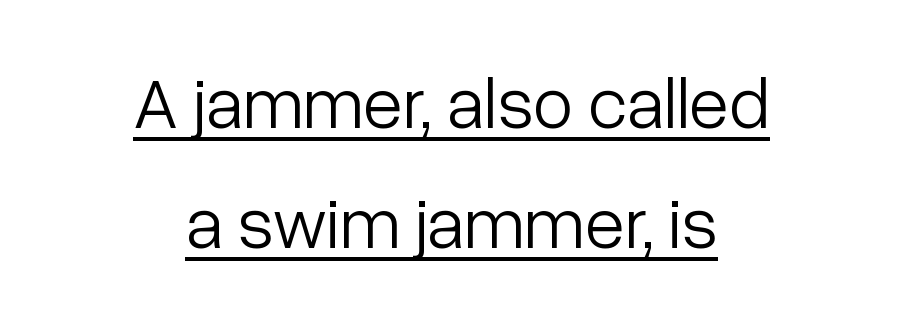
{"serif": "no", "italic": "no", "bold": "no", "weight": "light", "width": "normal", "stroke_contrast": "low", "x_height": "medium", "monospaced": "no", "underline": "yes", "align": "center", "line_spacing": "normal", "line_spacing_ratio": 1.65, "letter_spacing": "normal", "letter_spacing_em": 0.0, "glyph_px": 73}
